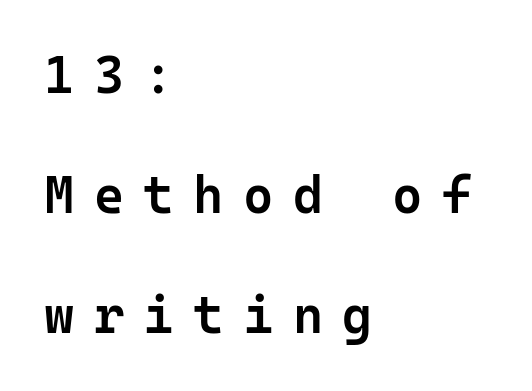
The font's upright variant was chosen for this text. Notice the strokes are somewhat thickened but not fully heavy: this is a semibold. These lines stack with their left ends in a neat column. The lines are spread far apart with generous leading.
